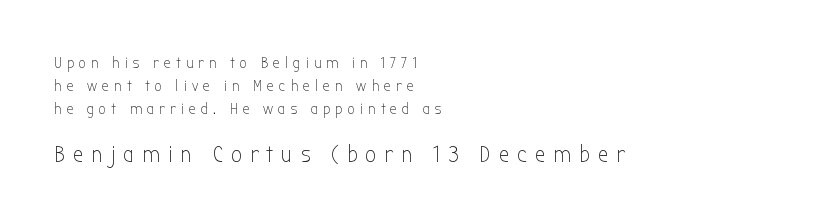
Top chunk: small. Bottom chunk: large. The passage shown is not bold in any degree. Honestly, the row spacing looks completely unremarkable. You can tell it's not italic because the verticals are truly vertical. A typesetter would call this heavily tracked-out type.
